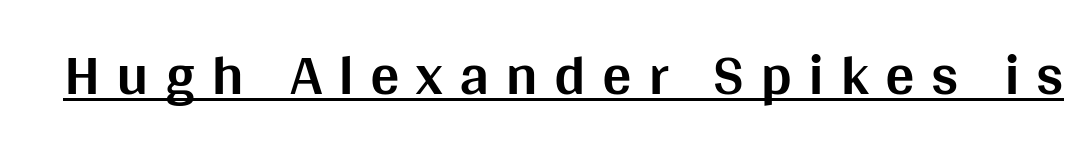
{"serif": "no", "italic": "no", "bold": "yes", "weight": "bold", "width": "normal", "stroke_contrast": "medium", "x_height": "large", "monospaced": "no", "underline": "yes", "letter_spacing": "wide", "letter_spacing_em": 0.27, "glyph_px": 59}
